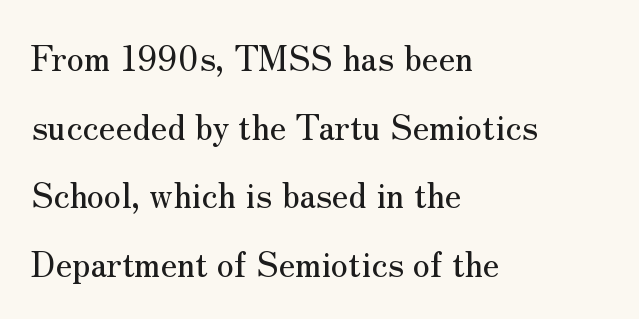
{"serif": "yes", "italic": "no", "width": "normal", "stroke_contrast": "medium", "x_height": "small", "monospaced": "no", "underline": "no", "align": "left", "line_spacing": "loose", "line_spacing_ratio": 2.02, "letter_spacing": "normal", "letter_spacing_em": 0.0, "glyph_px": 34}
